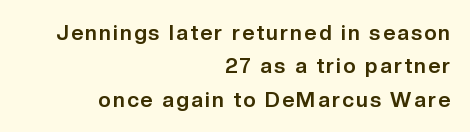
The image shows 21 px bold type, upright; set right-aligned, normal line spacing (1.59x), not underlined.
